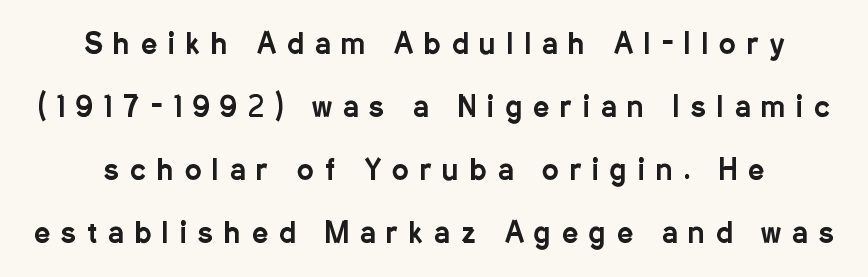
Serif or sans? Sans — the stroke terminals are bare. Any mark beneath the type? The region is blank. Varying glyph widths throughout — classic text-font behaviour. The passage shown stacks its lines with a broad gap. The type is letterspaced generously, with wide tracking. Designer's note — italics off, roman on.
